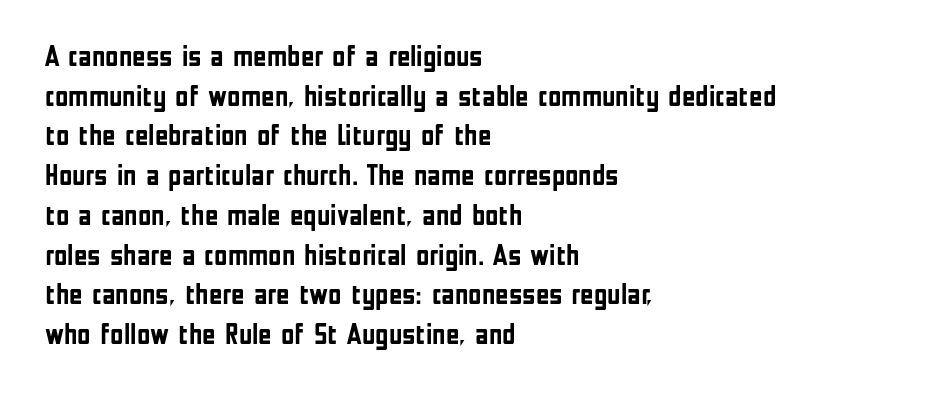
The image shows 29 px semibold, condensed sans-serif type, upright; set left-aligned, normal line spacing (1.37x), normal letter spacing, not underlined; low stroke contrast and a medium x-height.
